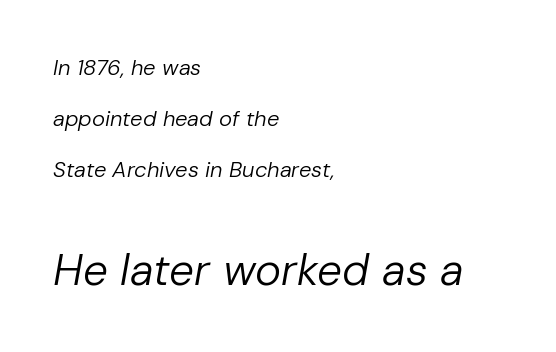
Q: Is the text bold? A: No.
Q: Is the text italic (slanted)? A: Yes, it leans right by about 10 degrees.
Q: Is the text underlined? A: No.
Q: How is the paragraph aligned? A: Left-aligned.
Q: Is the spacing between letters normal or unusually wide? A: Normal.
Q: Is the spacing between lines tight, normal or loose? A: Loose.
Q: Which block of text is set in a larger size, the first (top) or the second (bottom)? A: The second (bottom) one.
Q: Width (condensed, normal, or wide)? A: Normal.
Q: Stroke contrast? A: Low.
Q: x-height? A: Medium.
Q: Monospaced? A: No.
